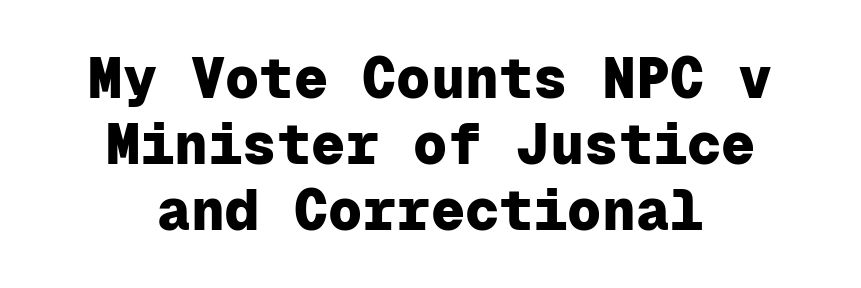
Q: Is the text bold? A: Yes.
Q: Is the text italic (slanted)? A: No, it is upright.
Q: Is the typeface a serif or a sans-serif typeface? A: Sans-serif.
Q: Is the text underlined? A: No.
Q: How is the paragraph aligned? A: Centered.
Q: Is the spacing between letters normal or unusually wide? A: Normal.
Q: Width (condensed, normal, or wide)? A: Normal.
Q: Stroke contrast? A: Low.
Q: x-height? A: Medium.
Q: Monospaced? A: Yes.
